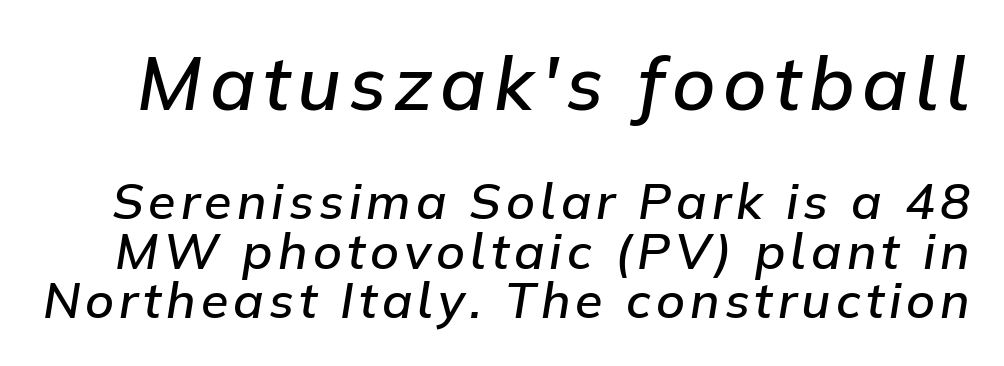
Q: Is the text bold? A: Semi-bold.
Q: Is the text italic (slanted)? A: Yes, it leans right by about 9 degrees.
Q: Is the text underlined? A: No.
Q: Is the spacing between lines tight, normal or loose? A: Tight.
Q: Which block of text is set in a larger size, the first (top) or the second (bottom)? A: The first (top) one.
Q: Width (condensed, normal, or wide)? A: Normal.
Q: Stroke contrast? A: Low.
Q: x-height? A: Medium.
Q: Monospaced? A: No.
